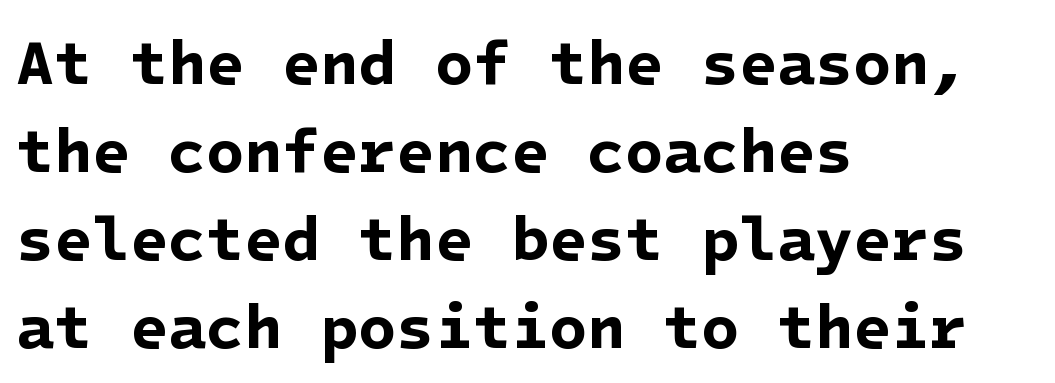
Q: Is the text bold? A: Yes.
Q: Is the typeface a serif or a sans-serif typeface? A: Sans-serif.
Q: Is the text underlined? A: No.
Q: How is the paragraph aligned? A: Left-aligned.
Q: Is the spacing between letters normal or unusually wide? A: Normal.
Q: Is the spacing between lines tight, normal or loose? A: Normal.
Q: Width (condensed, normal, or wide)? A: Normal.
Q: Stroke contrast? A: Low.
Q: x-height? A: Medium.
